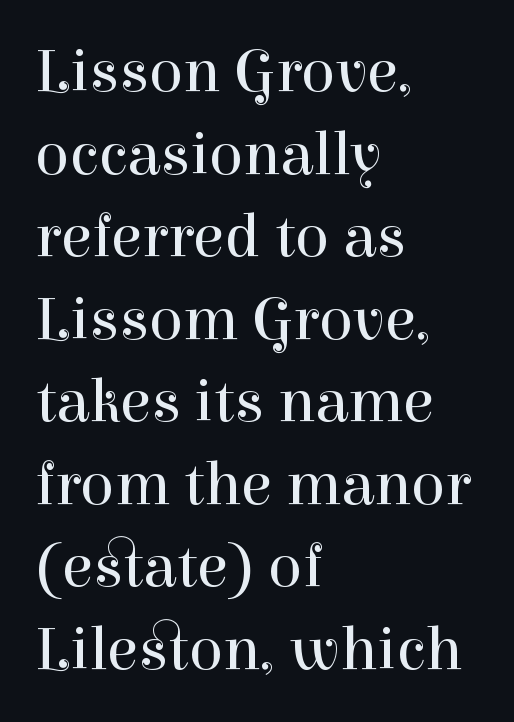
The image shows 63 px regular-weight serif type, upright; set left-aligned, normal line spacing (1.31x), normal letter spacing, not underlined; high stroke contrast and a medium x-height.
